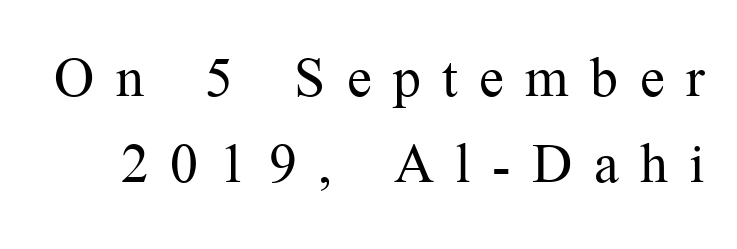
Q: Is the text bold? A: No.
Q: Is the text italic (slanted)? A: No, it is upright.
Q: Is the typeface a serif or a sans-serif typeface? A: Serif.
Q: Is the text underlined? A: No.
Q: Is the spacing between letters normal or unusually wide? A: Unusually wide.
Q: Width (condensed, normal, or wide)? A: Normal.
Q: Stroke contrast? A: Medium.
Q: x-height? A: Medium.
Q: Monospaced? A: No.
